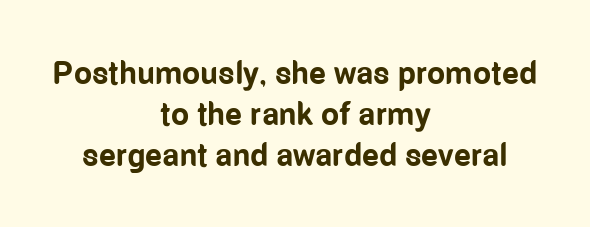
{"serif": "no", "italic": "no", "bold": "yes", "weight": "bold", "width": "condensed", "stroke_contrast": "low", "x_height": "medium", "monospaced": "no", "underline": "no", "align": "center", "line_spacing": "normal", "line_spacing_ratio": 1.28, "letter_spacing": "normal", "letter_spacing_em": 0.0, "glyph_px": 32}
